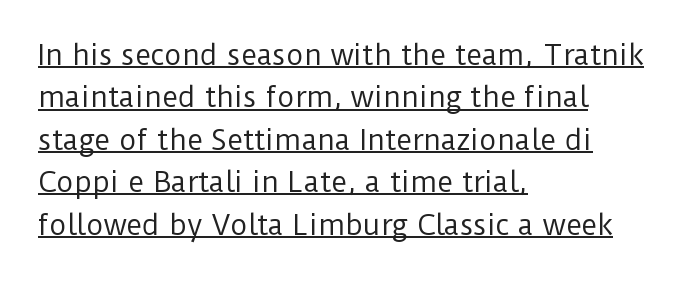
{"italic": "no", "bold": "no", "underline": "yes", "align": "left", "line_spacing": "normal", "line_spacing_ratio": 1.57, "letter_spacing": "normal", "letter_spacing_em": 0.0, "glyph_px": 27}
